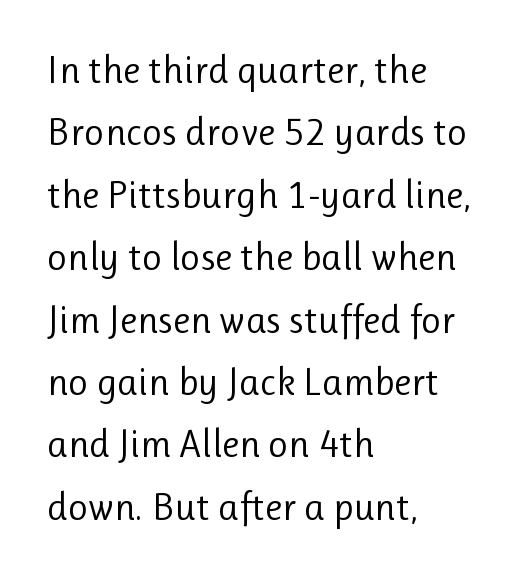
The image shows 39 px regular-weight sans-serif type, upright; set left-aligned, normal line spacing (1.6x), normal letter spacing, not underlined; low stroke contrast and a medium x-height.
